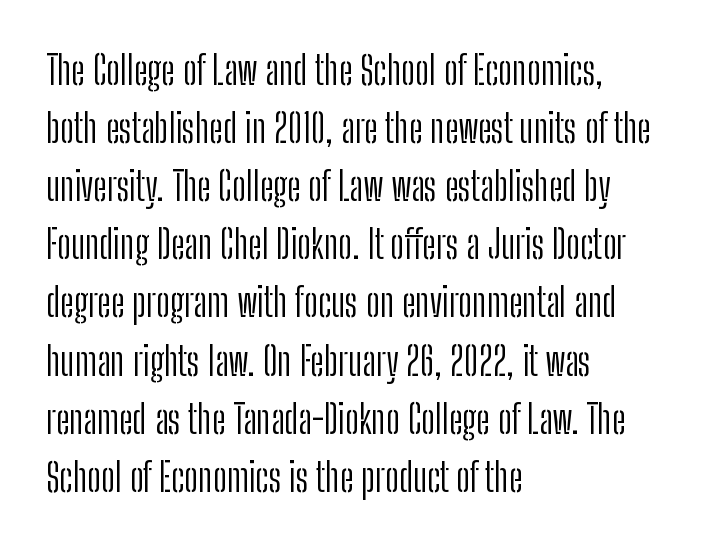
The image shows 39 px light, condensed sans-serif type, upright; set left-aligned, normal line spacing (1.49x), normal letter spacing, not underlined; low stroke contrast and a medium x-height.
